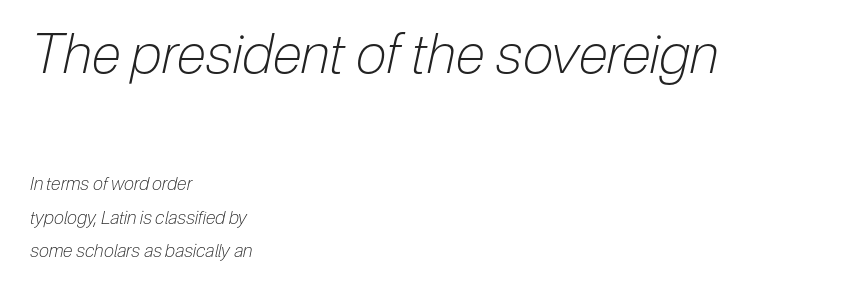
The letters look calm and open, with moderate or lighter stems. Block one is the big one; block two sits smaller underneath. Nobody touched the tracking dial on this one. Each line starts at the same left margin while the right side varies. Only glyphs here, with clear space below each row.
